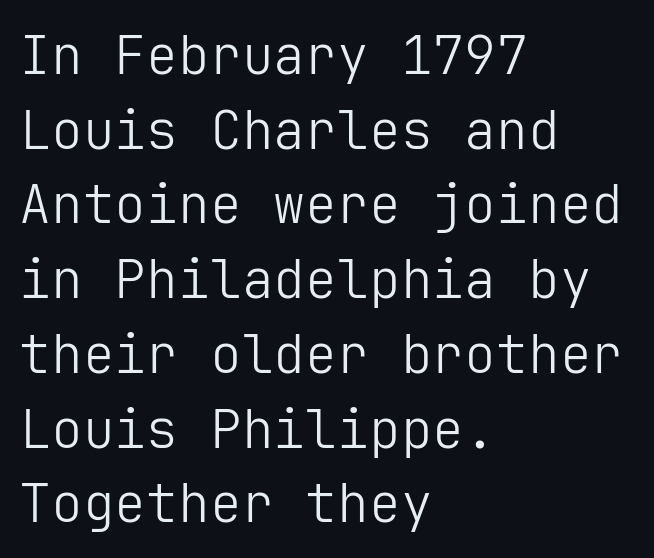
{"serif": "no", "italic": "no", "bold": "no", "weight": "light", "width": "normal", "stroke_contrast": "low", "x_height": "medium", "underline": "no", "align": "left", "line_spacing": "normal", "line_spacing_ratio": 1.41, "letter_spacing": "normal", "letter_spacing_em": 0.0, "glyph_px": 53}
